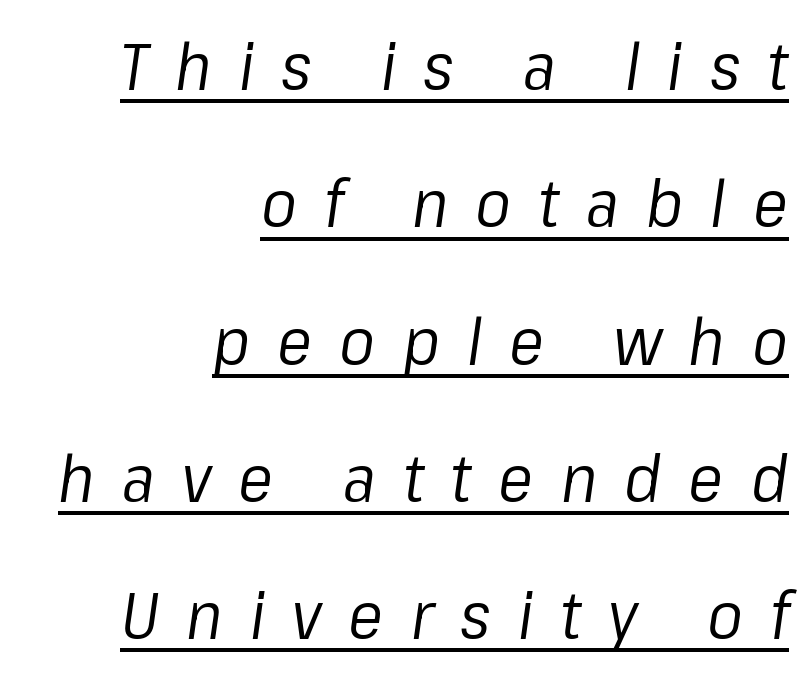
Q: Is the text bold? A: No.
Q: Is the text italic (slanted)? A: Yes, it leans right by about 8 degrees.
Q: Is the text underlined? A: Yes.
Q: How is the paragraph aligned? A: Right-aligned.
Q: Is the spacing between letters normal or unusually wide? A: Unusually wide.
Q: Is the spacing between lines tight, normal or loose? A: Loose.
Q: Width (condensed, normal, or wide)? A: Normal.
Q: Stroke contrast? A: Low.
Q: x-height? A: Medium.
Q: Monospaced? A: No.
